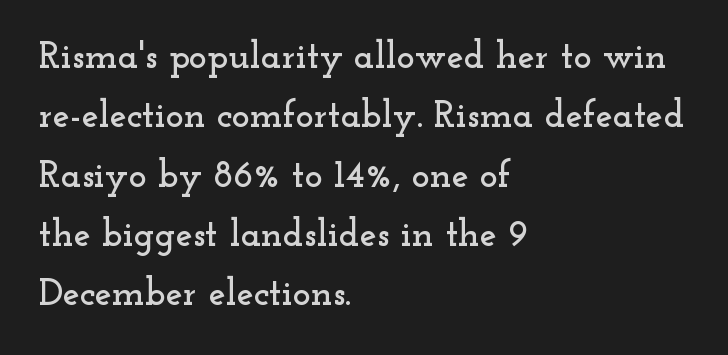
The image shows 38 px wide serif type, upright; set left-aligned, normal line spacing (1.56x), normal letter spacing, not underlined; low stroke contrast and a small x-height.
